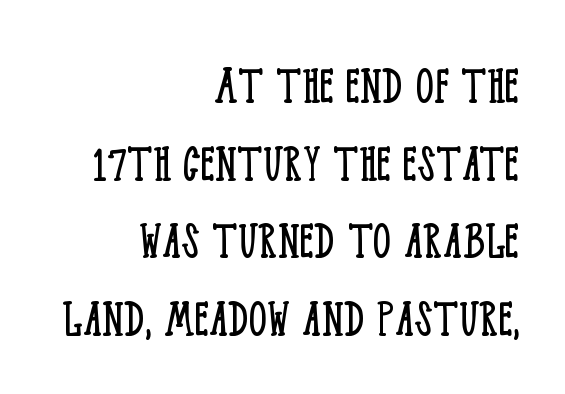
{"serif": "yes", "italic": "no", "bold": "no", "weight": "light", "width": "condensed", "stroke_contrast": "low", "x_height": "large", "monospaced": "no", "underline": "no", "align": "right", "line_spacing": "normal", "line_spacing_ratio": 1.36, "letter_spacing": "normal", "letter_spacing_em": 0.0, "glyph_px": 57}
